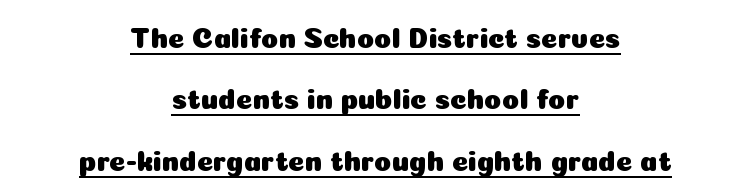
{"serif": "no", "italic": "no", "width": "normal", "stroke_contrast": "low", "x_height": "medium", "monospaced": "no", "underline": "yes", "align": "center", "line_spacing": "loose", "line_spacing_ratio": 2.19, "letter_spacing": "normal", "letter_spacing_em": 0.0, "glyph_px": 28}
